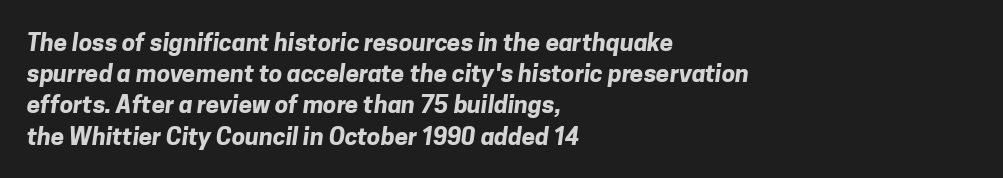
The image shows 24 px bold type; set left-aligned, normal line spacing (1.3x), normal letter spacing, not underlined.
